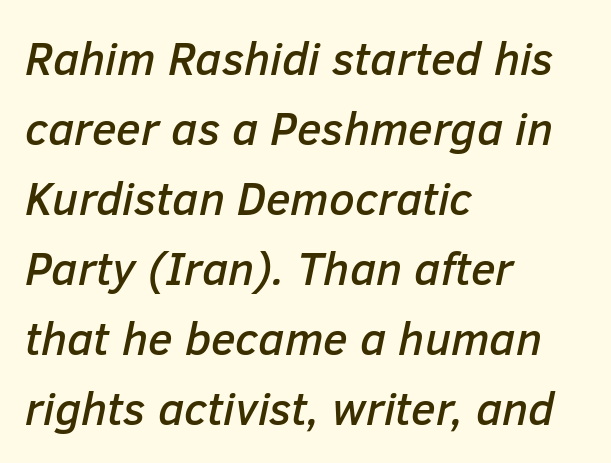
The image shows 46 px text type, italic (leaning right); set left-aligned, normal line spacing (1.52x), normal letter spacing, not underlined; low stroke contrast and a medium x-height.
